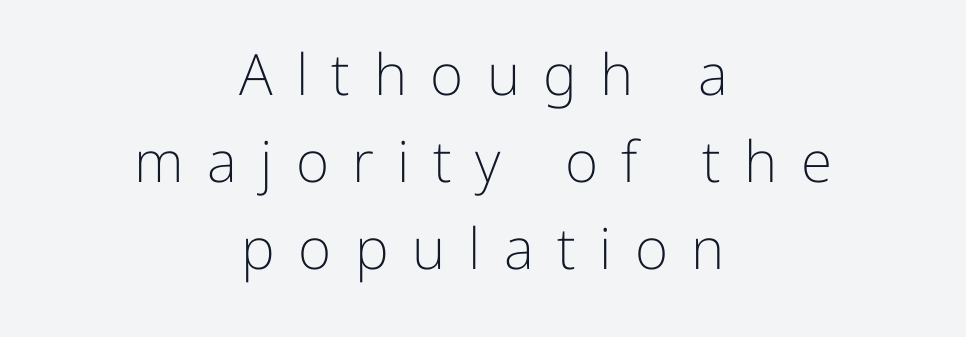
Font category for this specimen: sans-serif. Do the characters align in a grid? No, the font is proportional. The letterforms sit at book weight or below. Observe the wide spacing: letters keep a clear distance from each other.
